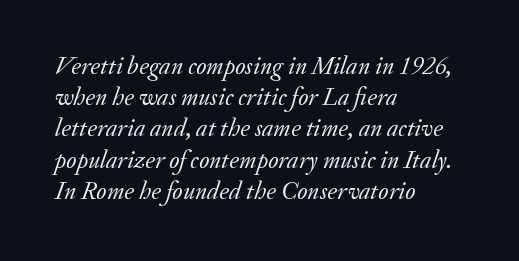
The image shows 25 px text type, italic (leaning right); set left-aligned, normal line spacing (1.25x), normal letter spacing, not underlined.
